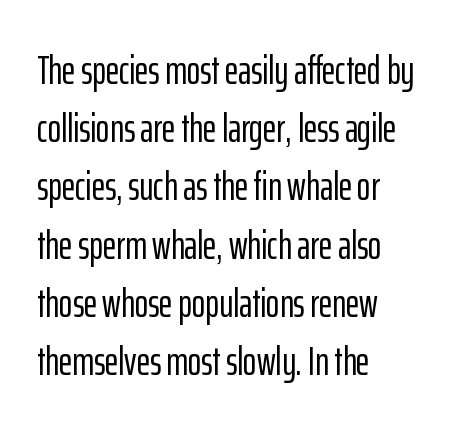
{"serif": "no", "italic": "no", "width": "condensed", "stroke_contrast": "low", "x_height": "medium", "monospaced": "no", "underline": "no", "align": "left", "line_spacing": "normal", "line_spacing_ratio": 1.42, "letter_spacing": "normal", "letter_spacing_em": 0.0, "glyph_px": 41}
